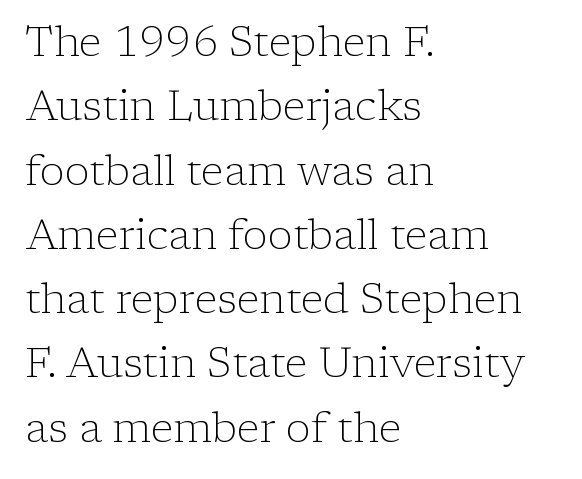
{"serif": "yes", "italic": "no", "bold": "no", "weight": "light", "width": "normal", "stroke_contrast": "low", "x_height": "medium", "monospaced": "no", "underline": "no", "align": "left", "line_spacing": "normal", "line_spacing_ratio": 1.53, "letter_spacing": "normal", "letter_spacing_em": 0.0, "glyph_px": 42}
